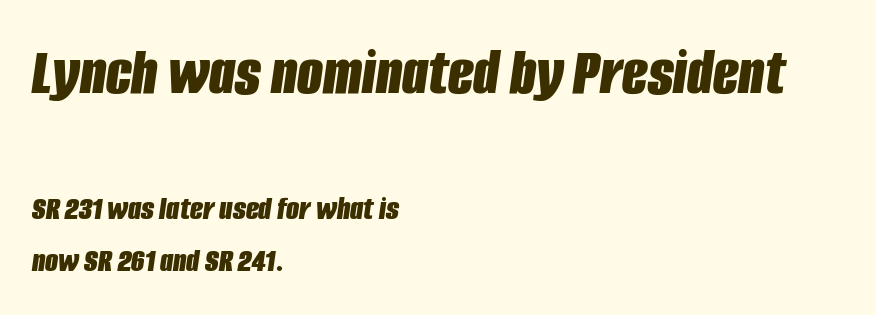
The image shows 67 px bold, condensed type, italic (leaning right); set left-aligned, normal line spacing (1.53x), normal letter spacing, not underlined; the first (top) block is 1.97x larger; low stroke contrast and a large x-height.
